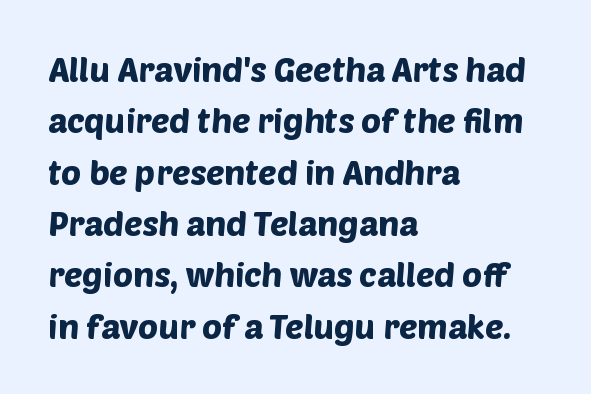
{"serif": "no", "width": "normal", "stroke_contrast": "low", "x_height": "large", "monospaced": "no", "underline": "no", "align": "left", "line_spacing": "normal", "line_spacing_ratio": 1.51, "letter_spacing": "normal", "letter_spacing_em": 0.0, "glyph_px": 34}
